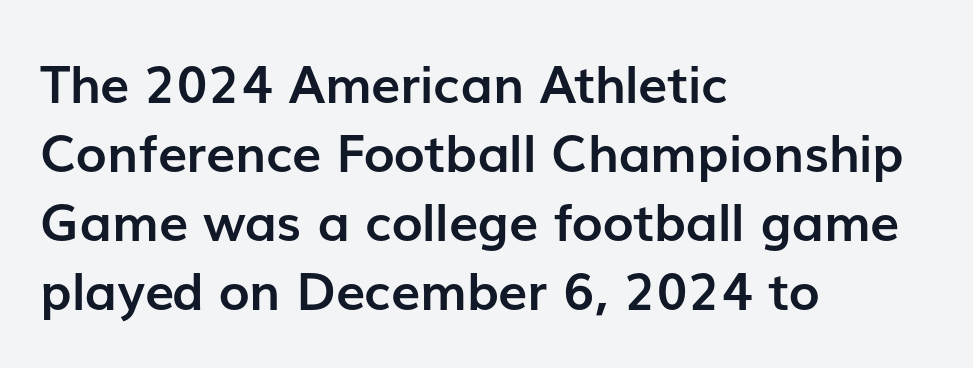
Underline: absent. Spacing verdict: proportional, widths tailored to each character. The designer left line spacing at the default. Inter-character spacing is left at the font's built-in metrics. Rendered with straight, roman letterforms. Summary of weight: heavy, a full bold.
